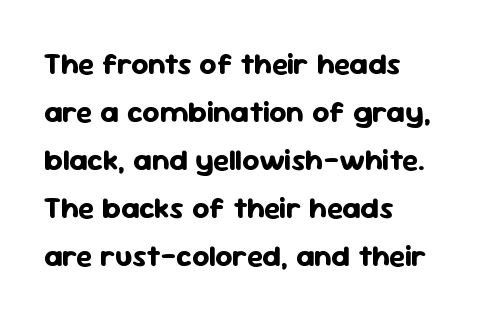
The image shows 30 px bold sans-serif type, upright; set left-aligned, normal line spacing (1.6x), normal letter spacing, not underlined; low stroke contrast and a medium x-height.
